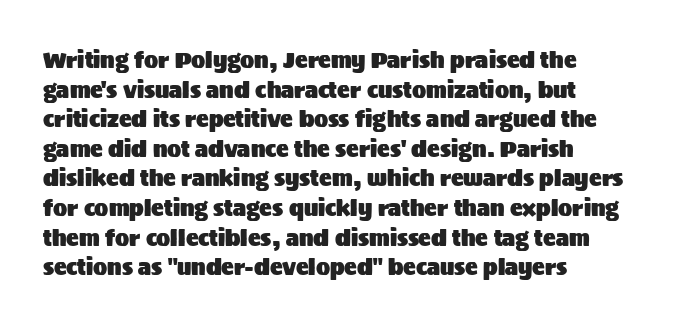
{"italic": "no", "underline": "no", "align": "left", "line_spacing": "normal", "line_spacing_ratio": 1.41, "letter_spacing": "normal", "letter_spacing_em": 0.0, "glyph_px": 21}
